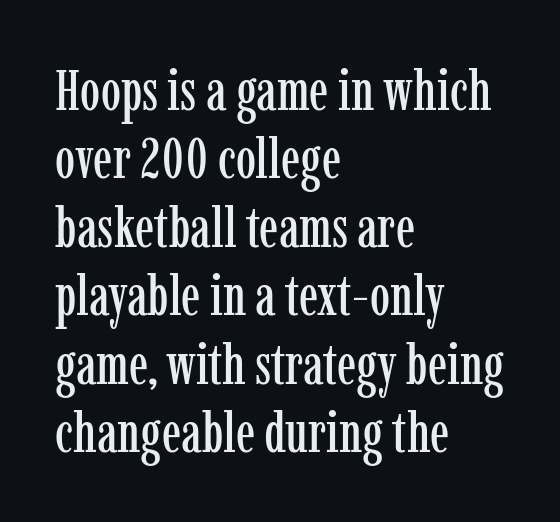
Q: Is the text italic (slanted)? A: No, it is upright.
Q: Is the typeface a serif or a sans-serif typeface? A: Serif.
Q: Is the text underlined? A: No.
Q: How is the paragraph aligned? A: Left-aligned.
Q: Is the spacing between letters normal or unusually wide? A: Normal.
Q: Width (condensed, normal, or wide)? A: Condensed.
Q: Stroke contrast? A: Low.
Q: x-height? A: Medium.
Q: Monospaced? A: No.
